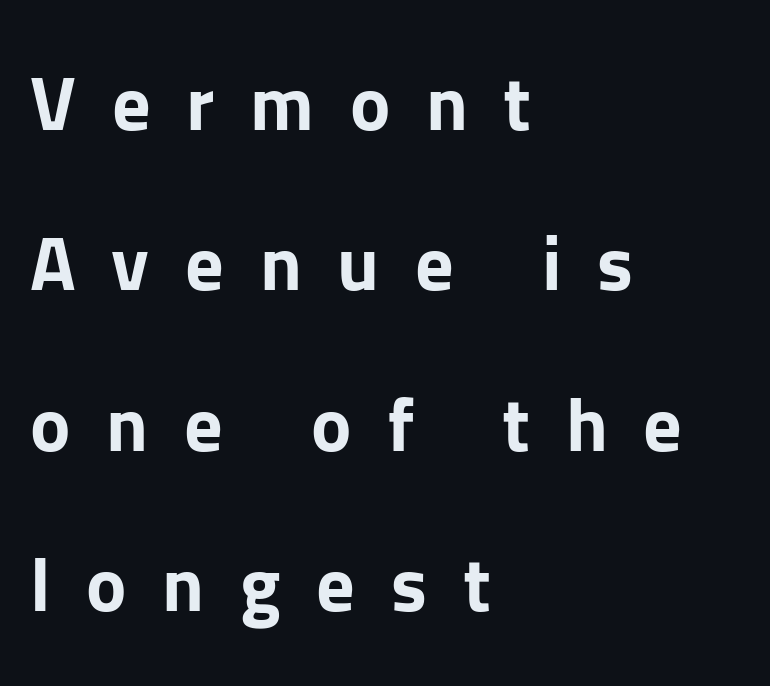
The face used here is proportionally spaced, like ordinary book or web type. Vertical spacing — loose. A clean baseline with only descenders dipping below it. If you drew a line through each stem, it would be perfectly vertical.
